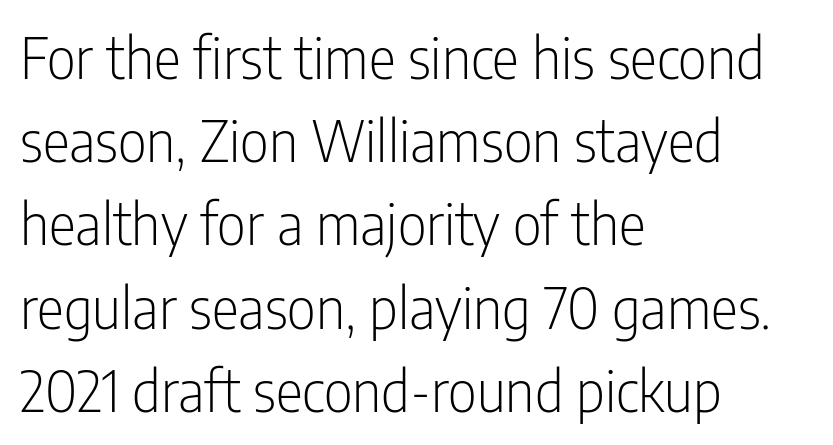
The image shows 57 px light, condensed sans-serif type, upright; set left-aligned, normal line spacing (1.46x), normal letter spacing, not underlined; low stroke contrast and a medium x-height.
